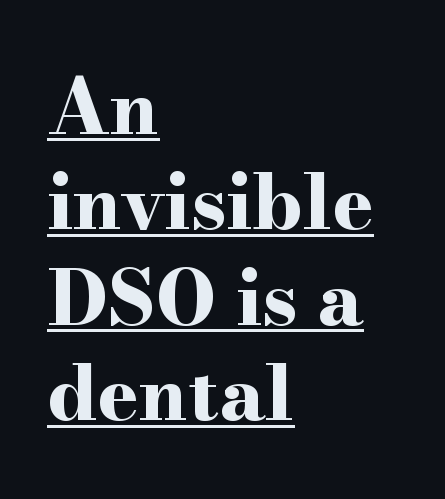
The image shows 77 px bold, wide serif type, upright; set left-aligned, line spacing 1.24x, normal letter spacing, underlined; high stroke contrast and a small x-height.
